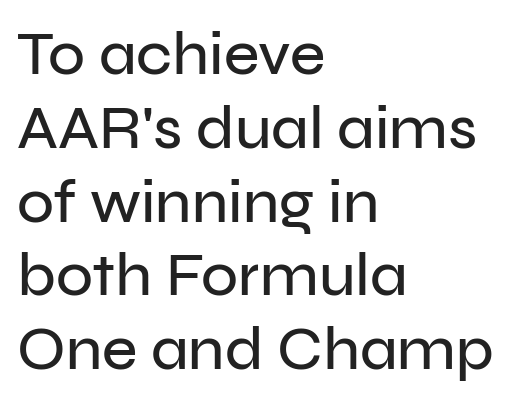
Q: Is the text italic (slanted)? A: No, it is upright.
Q: Is the typeface a serif or a sans-serif typeface? A: Sans-serif.
Q: Is the text underlined? A: No.
Q: How is the paragraph aligned? A: Left-aligned.
Q: Is the spacing between letters normal or unusually wide? A: Normal.
Q: Width (condensed, normal, or wide)? A: Normal.
Q: Stroke contrast? A: Low.
Q: x-height? A: Medium.
Q: Monospaced? A: No.
